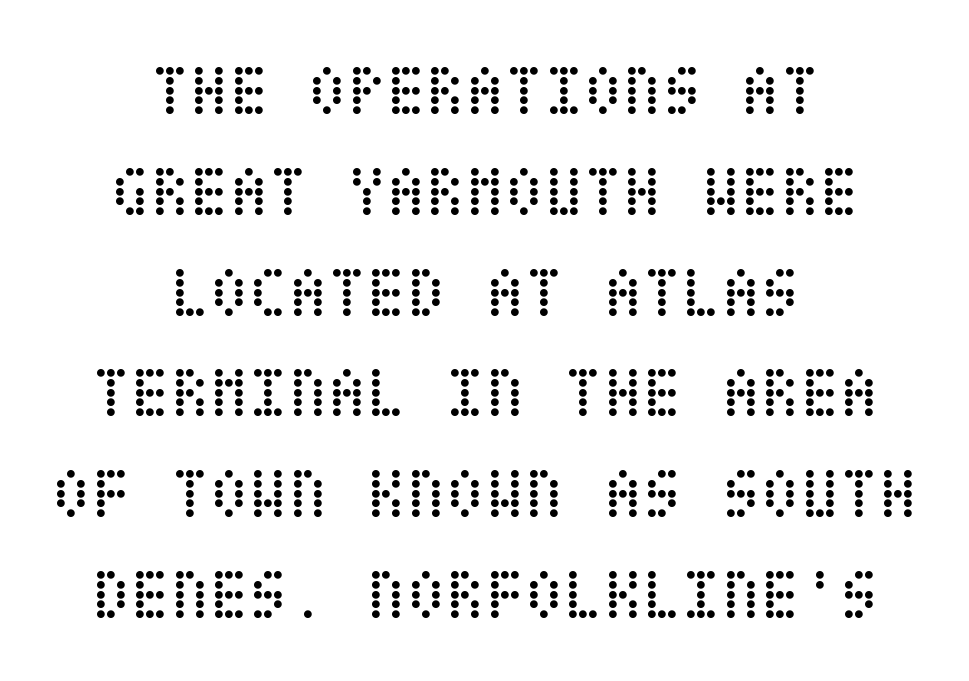
Reading down the column, the eye jumps a familiar distance to each next line. Compared with a typical body face, this is equally light or lighter still. A typesetter would mark this as roman, not italic. Teacher's note: observe the equal gaps on both sides — that is centered alignment. Nobody touched the tracking dial on this one. Plain, unruled lines of type.
